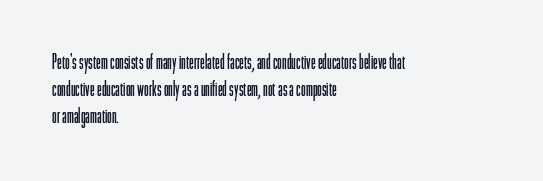
The passage shown is not underscored anywhere. Summary of vertical rhythm: regular, with standard interline spacing. The rag falls on the right side of this text block. Notice how the stems are strictly vertical — no italics here. Vertical stems look standard width or narrower in stroke.
